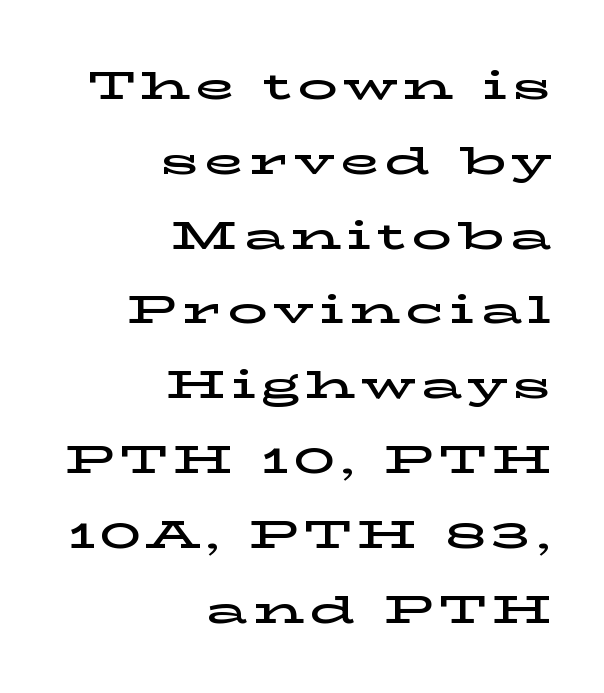
{"serif": "yes", "italic": "no", "width": "wide", "stroke_contrast": "low", "x_height": "medium", "monospaced": "no", "underline": "no", "align": "right", "line_spacing_ratio": 1.87, "glyph_px": 40}
